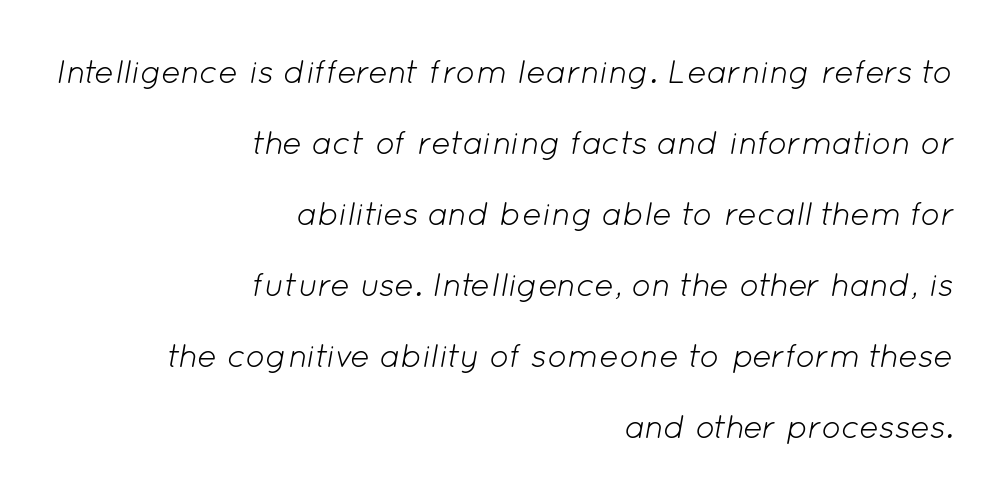
The image shows 33 px light type, italic (leaning right); set right-aligned, loose line spacing (2.15x), normal letter spacing, not underlined; low stroke contrast and a medium x-height.
